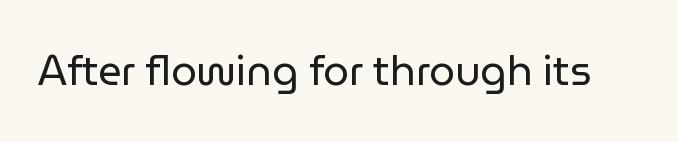
The strip under each line holds only bare page. Summary of weight: not heavy and not bold. Do the letters lean? They stand straight. A typesetter would call this zero additional tracking. Note: no serifs on the glyphs.
